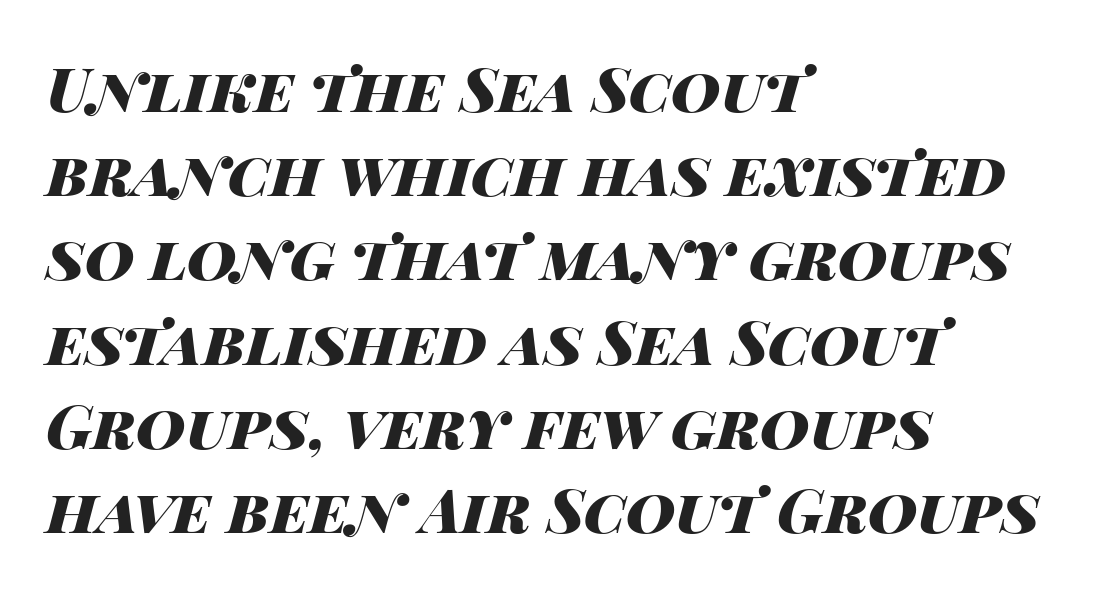
Compared with typical body copy, the letter spacing here is the same. The ragged edge is on the right, which tells us the setting is flush left. Every character sits at an angle, as italics do. Is this a fixed-width face? No — the glyphs have proportional, varying widths.
